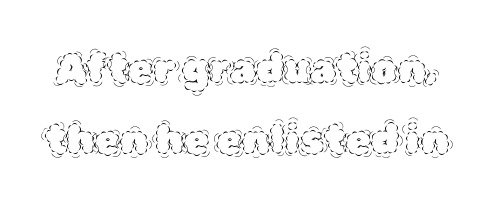
Proportional: the letters do not fall into vertical columns. Quick note: not italic, upright. The font is comparable to plain body text, perhaps lighter. In terms of letterspacing, this is plain default setting. Lines of text with bare space underneath.
